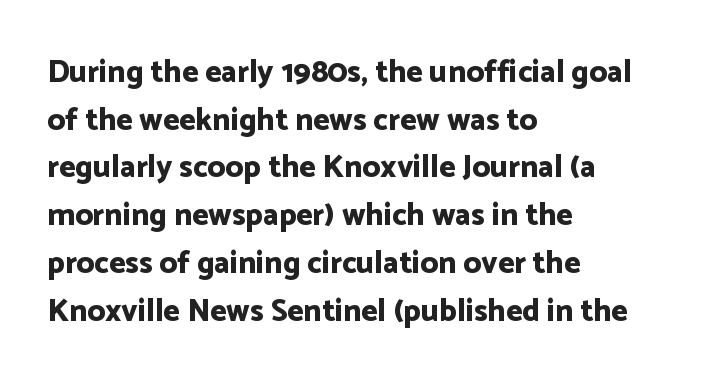
This is the regular roman posture of the typeface. Words float on clear page, feet unadorned. Honestly, the letter spacing is just normal — you wouldn't notice it. The ragged edge is on the right, which tells us the setting is flush left. Students, this is bold: see how much ink each stroke carries. This is sans-serif lettering, the kind often seen on screens and signage.
